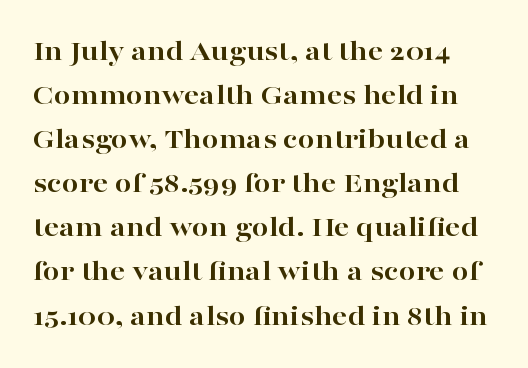
The face used here is proportionally spaced, like ordinary book or web type. This sample uses plain, unmodified letter spacing. The type sits square on the baseline with zero lean. A serif font was chosen for this passage. Is there much room between lines? A standard amount, neither cramped nor airy. I'd describe the lettering as bold — thick and assertive.
